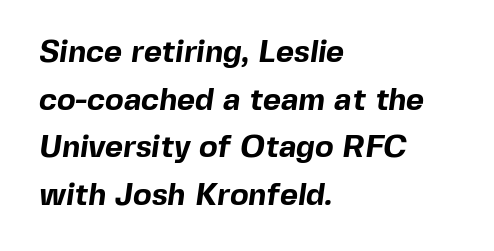
Tracking here is standard; glyphs follow each other at the usual distance. The rendering uses a moderate line-height, typical for paragraphs. This sample is left-justified, so line endings fall wherever the words run out. Looks like regular typesetting: each glyph gets only the width it needs. This is heavy type, rendered in bold. Nothing sits at the stroke ends, so this counts as sans-serif.
